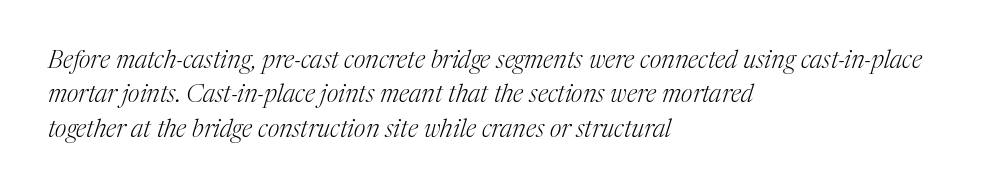
Q: Is the text bold? A: No.
Q: Is the text italic (slanted)? A: Yes, it leans right by about 17 degrees.
Q: Is the text underlined? A: No.
Q: How is the paragraph aligned? A: Left-aligned.
Q: Is the spacing between letters normal or unusually wide? A: Normal.
Q: Is the spacing between lines tight, normal or loose? A: Normal.
